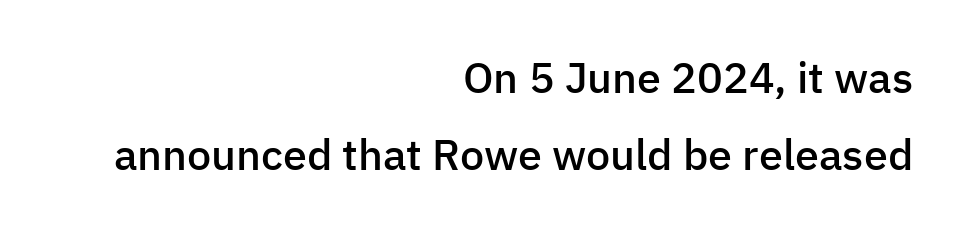
The image shows 43 px semibold sans-serif type, upright; set right-aligned, line spacing 1.8x, normal letter spacing, not underlined; low stroke contrast and a medium x-height.
